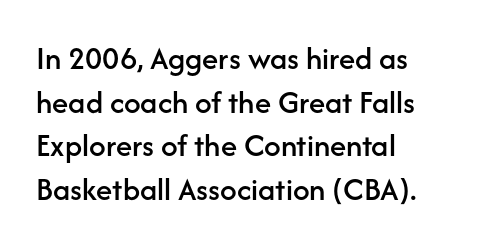
The passage shown is typed in a proportional face where columns would drift. Evenly set lines give the paragraph a standard silhouette. Where is the straight margin? On the left. This rendering features lettering with no underline. Posture: straight, roman, zero tilt.
